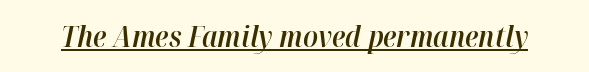
{"italic": "yes", "lean": "right", "slant_degrees": 12, "bold": "semi", "weight": "semibold", "width": "normal", "stroke_contrast": "high", "x_height": "medium", "monospaced": "no", "underline": "yes", "letter_spacing": "normal", "letter_spacing_em": 0.0, "glyph_px": 29}
